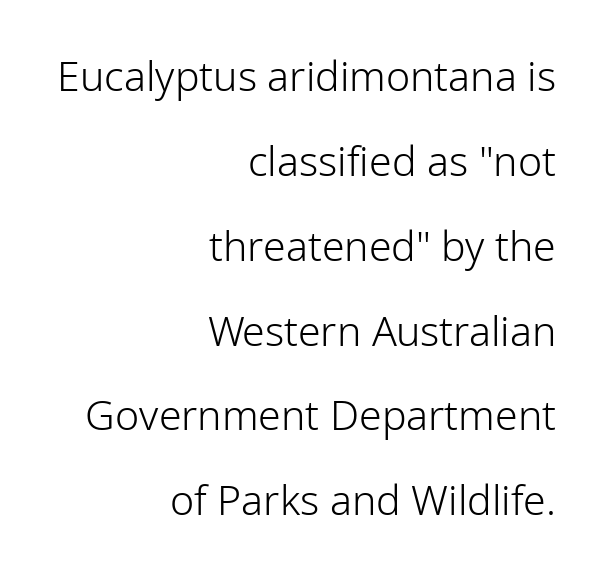
Q: Is the text bold? A: No.
Q: Is the text italic (slanted)? A: No, it is upright.
Q: Is the typeface a serif or a sans-serif typeface? A: Sans-serif.
Q: Is the text underlined? A: No.
Q: How is the paragraph aligned? A: Right-aligned.
Q: Is the spacing between letters normal or unusually wide? A: Normal.
Q: Is the spacing between lines tight, normal or loose? A: Loose.
Q: Width (condensed, normal, or wide)? A: Normal.
Q: Stroke contrast? A: Low.
Q: x-height? A: Medium.
Q: Monospaced? A: No.
